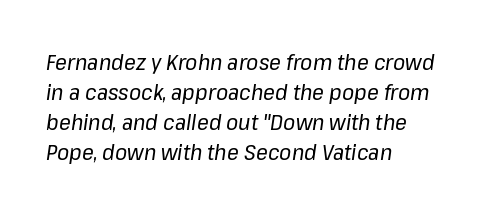
Unmarked baselines from the first word to the last. Notice how the passage keeps a crisp vertical edge on the left only. Reading down the column, the eye jumps a familiar distance to each next line. The rendering keeps characters at their native spacing.
